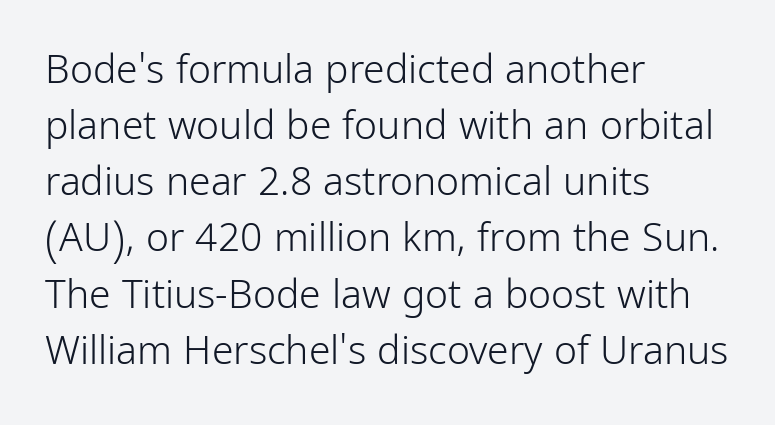
The typesetter chose a ragged-right arrangement here. Honestly, there is no underline to notice here at all. The text was rendered using a sans face with plain stroke endings. Evenly set lines give the paragraph a standard silhouette. The cut favours lightness, reaching ordinary text weight at its darkest.
